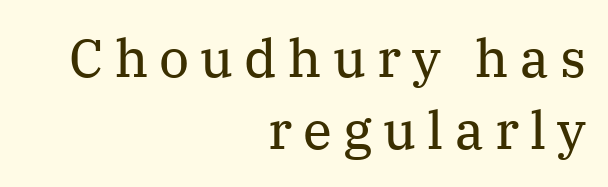
Q: Is the text bold? A: No.
Q: Is the text italic (slanted)? A: No, it is upright.
Q: Is the typeface a serif or a sans-serif typeface? A: Serif.
Q: Is the text underlined? A: No.
Q: How is the paragraph aligned? A: Right-aligned.
Q: Is the spacing between letters normal or unusually wide? A: Unusually wide.
Q: Is the spacing between lines tight, normal or loose? A: Normal.
Q: Width (condensed, normal, or wide)? A: Normal.
Q: Stroke contrast? A: Medium.
Q: x-height? A: Medium.
Q: Monospaced? A: No.
